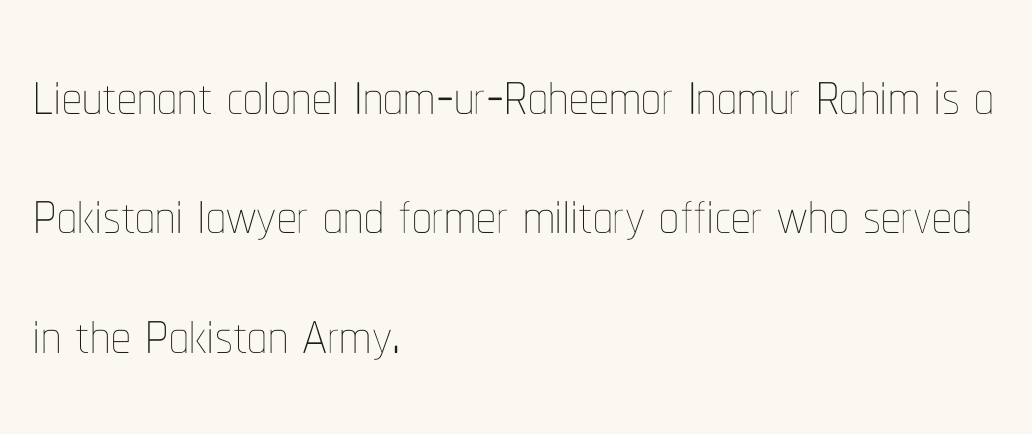
Q: Is the text bold? A: No.
Q: Is the text italic (slanted)? A: No, it is upright.
Q: Is the text underlined? A: No.
Q: How is the paragraph aligned? A: Left-aligned.
Q: Is the spacing between letters normal or unusually wide? A: Normal.
Q: Is the spacing between lines tight, normal or loose? A: Normal.
Q: Width (condensed, normal, or wide)? A: Condensed.
Q: Stroke contrast? A: Low.
Q: x-height? A: Medium.
Q: Monospaced? A: No.
